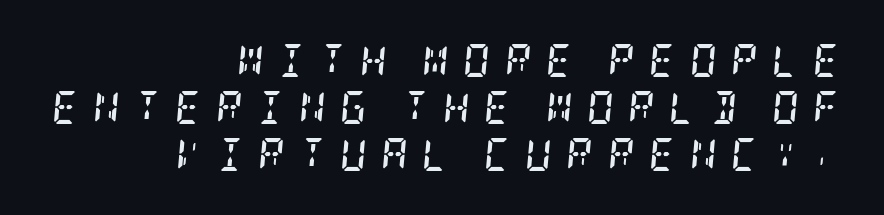
Q: Is the text bold? A: Yes.
Q: Is the text italic (slanted)? A: Yes, it leans right by about 5 degrees.
Q: Is the typeface a serif or a sans-serif typeface? A: Serif.
Q: Is the text underlined? A: No.
Q: How is the paragraph aligned? A: Right-aligned.
Q: Is the spacing between letters normal or unusually wide? A: Unusually wide.
Q: Is the spacing between lines tight, normal or loose? A: Normal.
Q: Width (condensed, normal, or wide)? A: Condensed.
Q: Stroke contrast? A: Low.
Q: x-height? A: Large.
